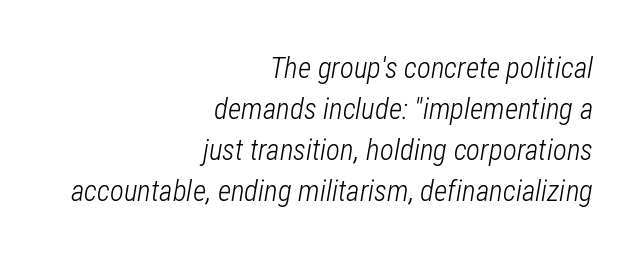
Q: Is the text bold? A: No.
Q: Is the text italic (slanted)? A: Yes, it leans right by about 12 degrees.
Q: Is the text underlined? A: No.
Q: How is the paragraph aligned? A: Right-aligned.
Q: Is the spacing between letters normal or unusually wide? A: Normal.
Q: Is the spacing between lines tight, normal or loose? A: Normal.
Q: Width (condensed, normal, or wide)? A: Condensed.
Q: Stroke contrast? A: Low.
Q: x-height? A: Medium.
Q: Monospaced? A: No.
